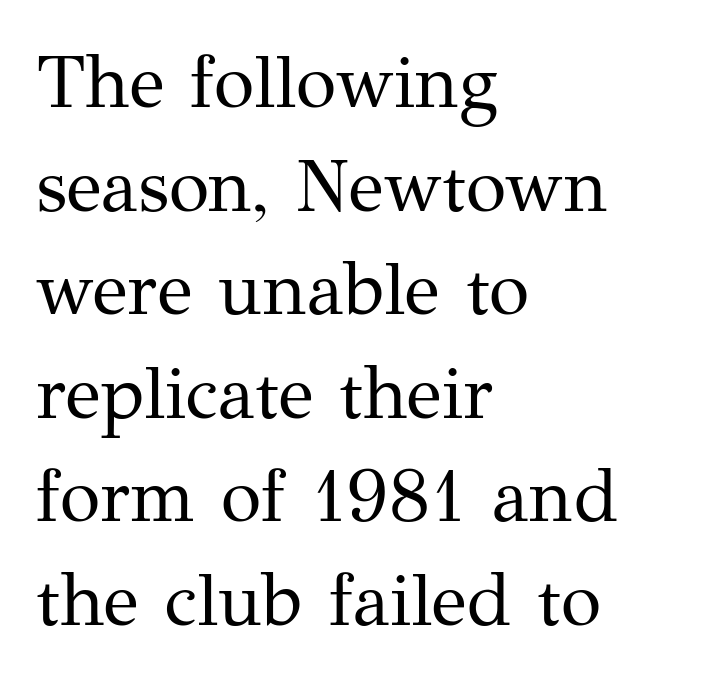
{"serif": "yes", "italic": "no", "bold": "no", "weight": "regular", "width": "normal", "stroke_contrast": "medium", "x_height": "medium", "monospaced": "no", "underline": "no", "align": "left", "line_spacing": "normal", "line_spacing_ratio": 1.4, "letter_spacing": "normal", "letter_spacing_em": 0.0, "glyph_px": 74}
